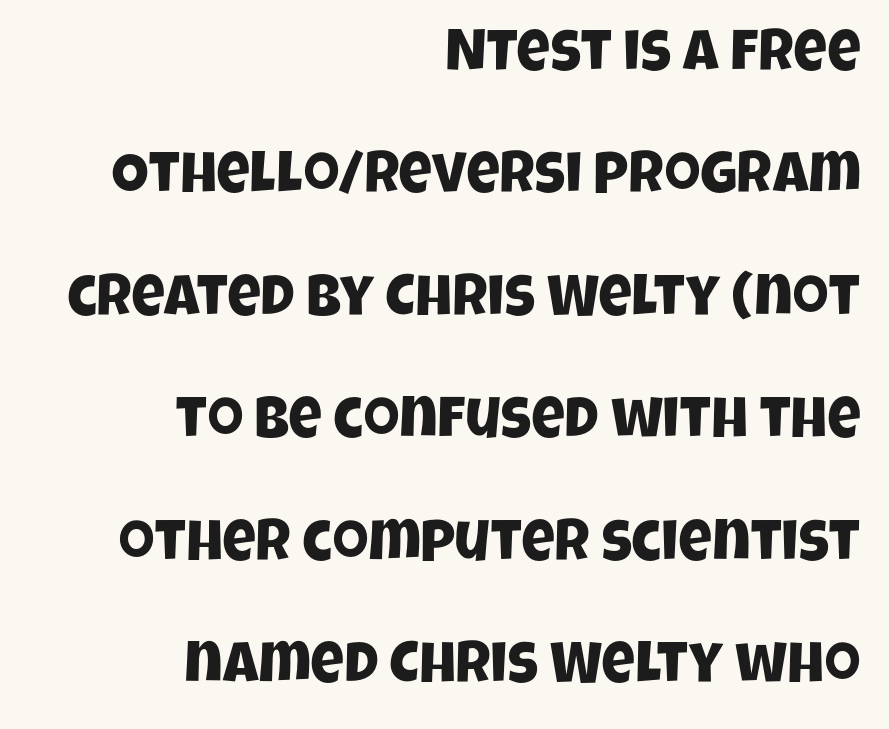
{"serif": "no", "width": "condensed", "stroke_contrast": "low", "x_height": "large", "monospaced": "no", "underline": "no", "align": "right", "line_spacing": "loose", "line_spacing_ratio": 2.11, "letter_spacing": "normal", "letter_spacing_em": 0.0, "glyph_px": 58}
